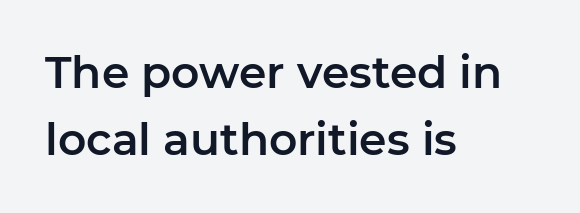
The image shows 44 px sans-serif type, upright; set left-aligned, normal line spacing (1.53x), normal letter spacing, not underlined; low stroke contrast and a medium x-height.
